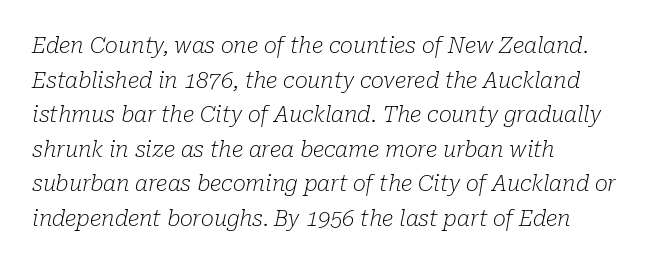
{"italic": "yes", "lean": "right", "slant_degrees": 10, "bold": "no", "underline": "no", "align": "left", "line_spacing": "normal", "line_spacing_ratio": 1.57, "letter_spacing": "normal", "letter_spacing_em": 0.0, "glyph_px": 22}
